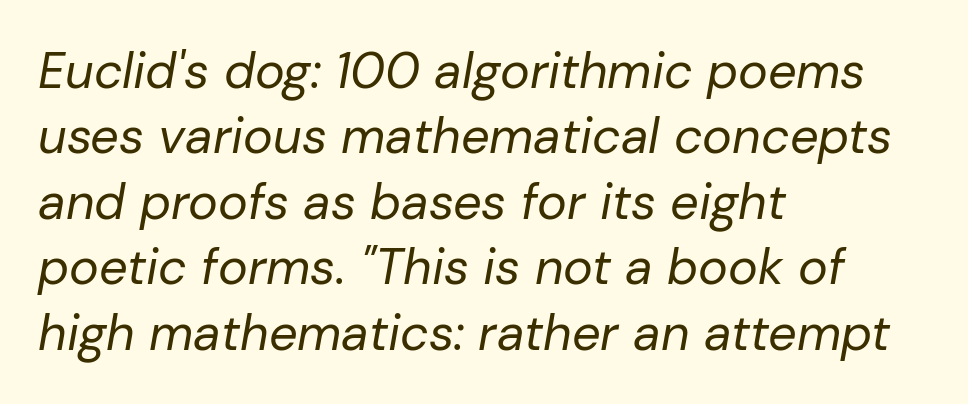
Q: Is the text bold? A: No.
Q: Is the text italic (slanted)? A: Yes, it leans right by about 10 degrees.
Q: Is the text underlined? A: No.
Q: How is the paragraph aligned? A: Left-aligned.
Q: Is the spacing between letters normal or unusually wide? A: Normal.
Q: Is the spacing between lines tight, normal or loose? A: Normal.
Q: Width (condensed, normal, or wide)? A: Normal.
Q: Stroke contrast? A: Low.
Q: x-height? A: Medium.
Q: Monospaced? A: No.
